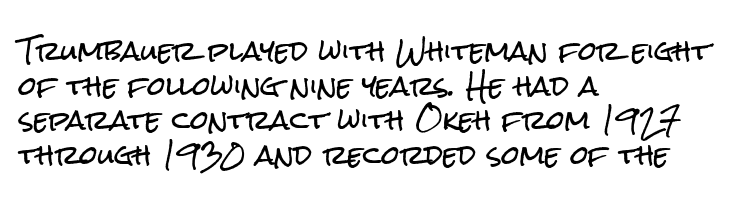
{"italic": "no", "underline": "no", "align": "left", "line_spacing": "normal", "line_spacing_ratio": 1.33, "letter_spacing": "normal", "letter_spacing_em": 0.0, "glyph_px": 26}
